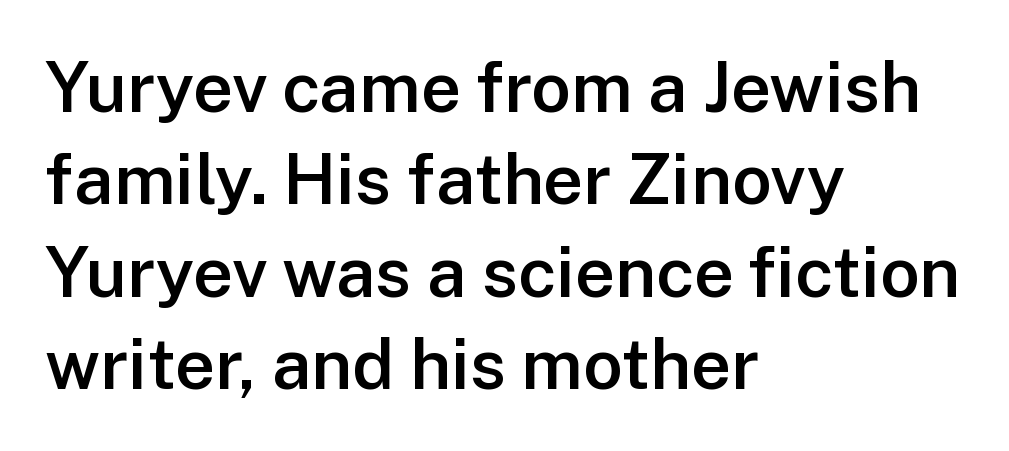
The image shows 70 px semibold sans-serif type, upright; set left-aligned, normal line spacing (1.32x), normal letter spacing, not underlined; low stroke contrast and a medium x-height.
